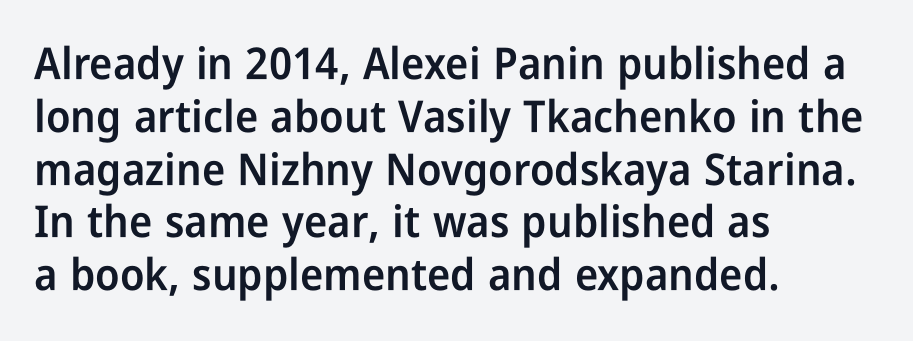
The image shows 44 px semibold, condensed sans-serif type, upright; set left-aligned, line spacing 1.2x, normal letter spacing, not underlined; low stroke contrast and a medium x-height.
